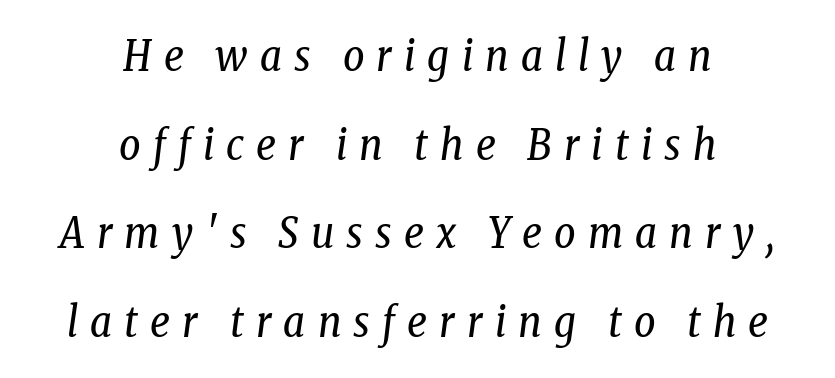
{"serif": "yes", "italic": "yes", "lean": "right", "slant_degrees": 8, "bold": "no", "weight": "regular", "width": "condensed", "stroke_contrast": "low", "x_height": "medium", "monospaced": "no", "underline": "no", "align": "center", "line_spacing": "loose", "line_spacing_ratio": 2.11, "letter_spacing": "wide", "letter_spacing_em": 0.29, "glyph_px": 42}
